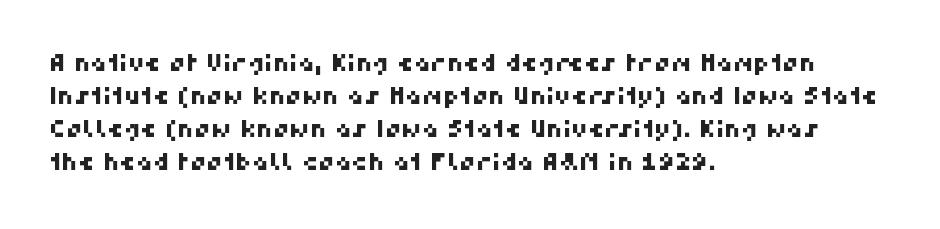
{"underline": "no", "align": "left", "line_spacing": "normal", "line_spacing_ratio": 1.44, "letter_spacing": "normal", "letter_spacing_em": 0.0, "glyph_px": 23}
